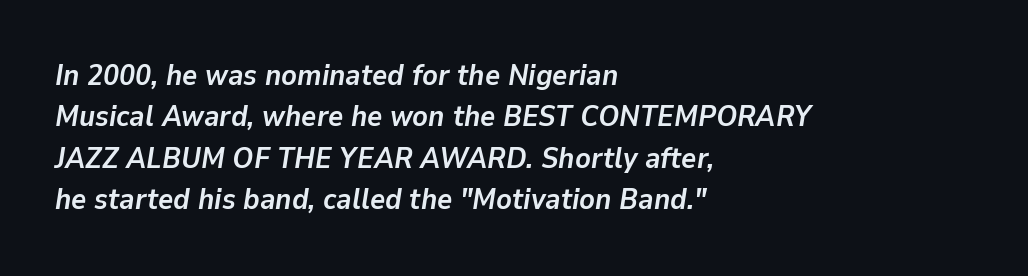
The specimen reads as italic at a glance. The characters look thick and weighty, a clear bold. Horizontal bands of white between lines are of average thickness. The tracking reads as untouched default to a designer's eye. All the whitespace from short lines collects on the right.
